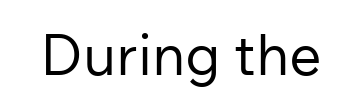
The image shows 57 px regular-weight sans-serif type, upright; set normal letter spacing, not underlined; low stroke contrast and a medium x-height.
